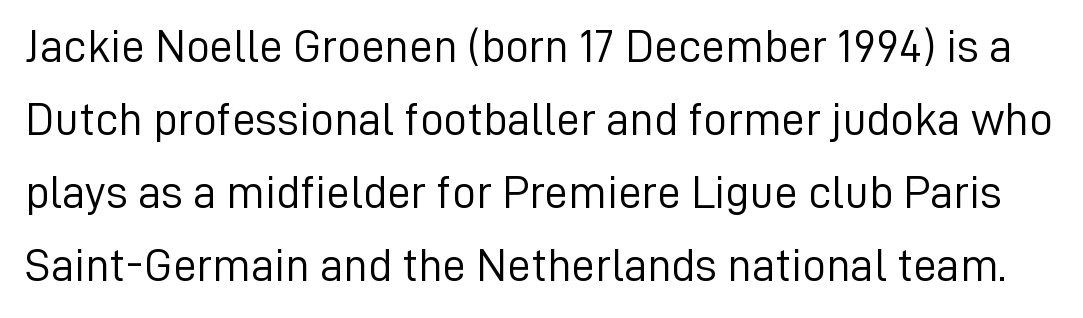
No extra ink here — the face is not bold. The face used here is rendered with its standard letterfit. A typesetter would call this leading conventional body-copy spacing. Observe the absence of serifs on each vertical stroke in this sample.
